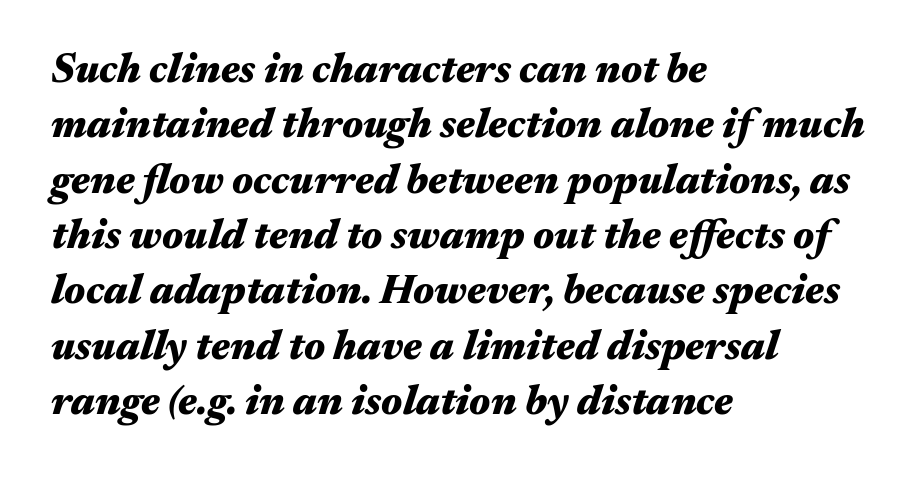
{"italic": "yes", "lean": "right", "slant_degrees": 17, "bold": "yes", "weight": "heavy", "width": "wide", "stroke_contrast": "medium", "x_height": "medium", "monospaced": "no", "underline": "no", "align": "left", "line_spacing": "normal", "line_spacing_ratio": 1.35, "letter_spacing": "normal", "letter_spacing_em": 0.0, "glyph_px": 41}
